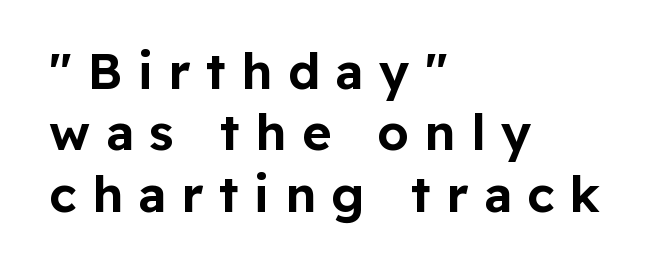
The image shows 50 px sans-serif type, upright; set left-aligned, line spacing 1.23x, unusually wide letter spacing (+0.31 em), not underlined; low stroke contrast and a medium x-height.
